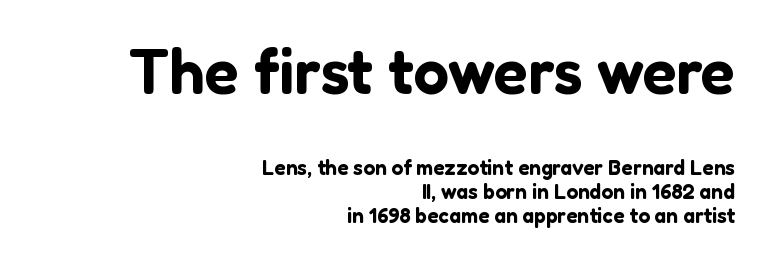
Q: Is the text italic (slanted)? A: No, it is upright.
Q: Is the typeface a serif or a sans-serif typeface? A: Sans-serif.
Q: Is the text underlined? A: No.
Q: How is the paragraph aligned? A: Right-aligned.
Q: Is the spacing between letters normal or unusually wide? A: Normal.
Q: Is the spacing between lines tight, normal or loose? A: Tight.
Q: Which block of text is set in a larger size, the first (top) or the second (bottom)? A: The first (top) one.
Q: Width (condensed, normal, or wide)? A: Normal.
Q: Stroke contrast? A: Low.
Q: x-height? A: Medium.
Q: Monospaced? A: No.
